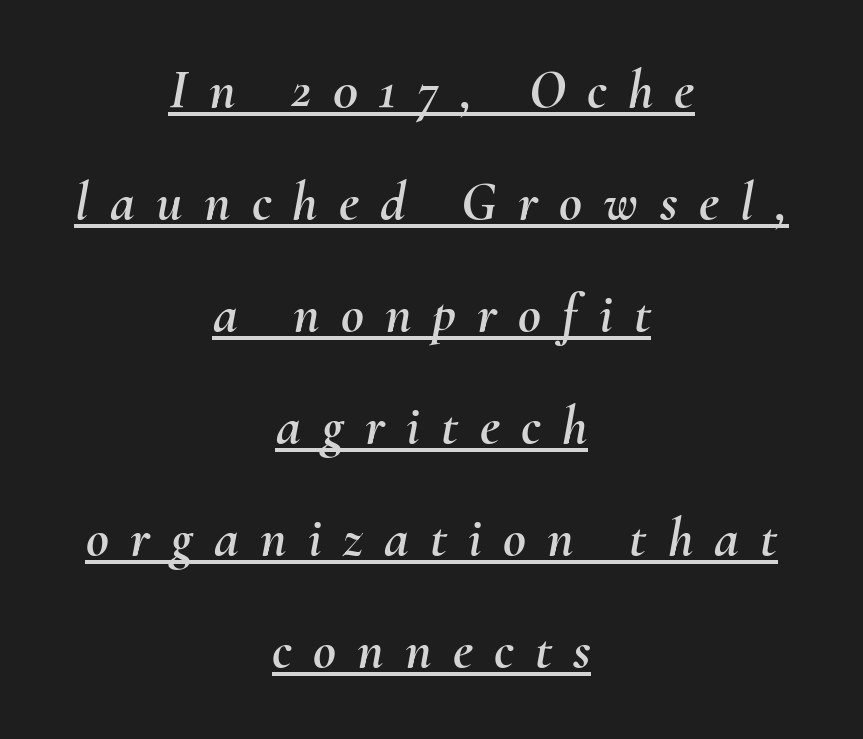
Q: Is the text italic (slanted)? A: Yes, it leans right by about 10 degrees.
Q: Is the text underlined? A: Yes.
Q: How is the paragraph aligned? A: Centered.
Q: Is the spacing between letters normal or unusually wide? A: Unusually wide.
Q: Is the spacing between lines tight, normal or loose? A: Loose.
Q: Width (condensed, normal, or wide)? A: Normal.
Q: Stroke contrast? A: Medium.
Q: x-height? A: Small.
Q: Monospaced? A: No.
